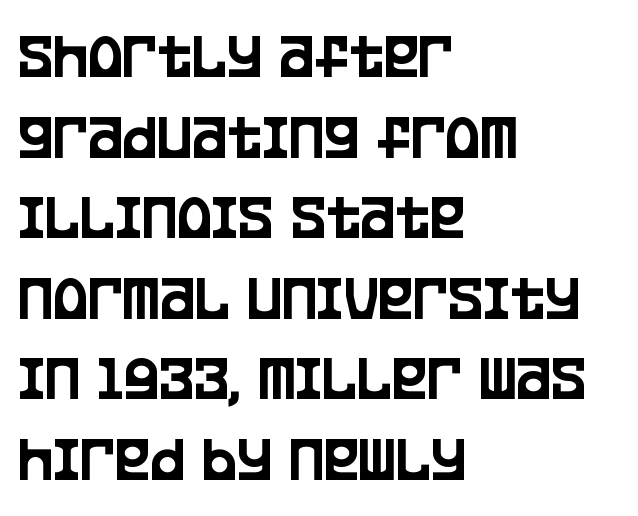
{"serif": "no", "italic": "no", "width": "condensed", "stroke_contrast": "low", "x_height": "large", "monospaced": "no", "underline": "no", "align": "left", "line_spacing_ratio": 1.22, "letter_spacing": "normal", "letter_spacing_em": 0.0, "glyph_px": 66}
